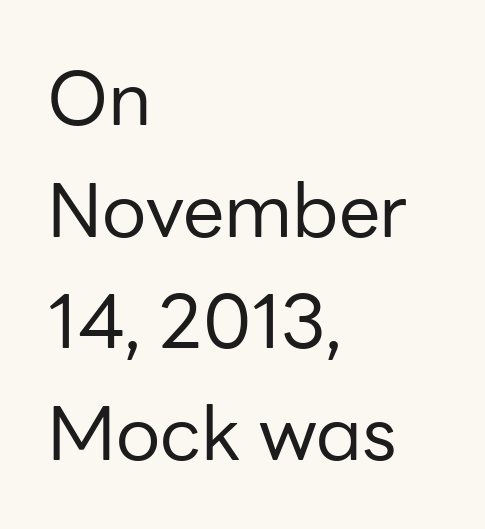
The passage shown is not underscored anywhere. Designer's note — italics off, roman on. These lines are rendered in a variable-pitch font. The tracking reads as untouched default to a designer's eye. I'd call this a sans setting — the letters go barefoot.
